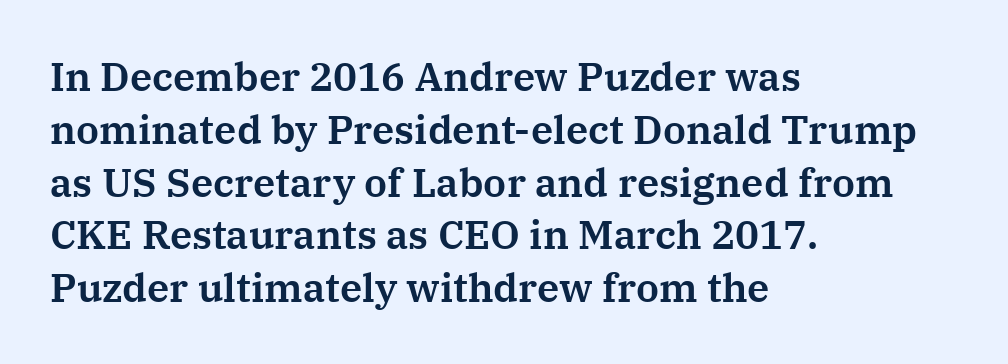
What stands out about the letter spacing? Nothing — it is the standard amount. The rows are spaced the way most documents space them. Glance below the letters and you will spot only blank space. A typesetter would call this proportional, since set widths differ per character.
